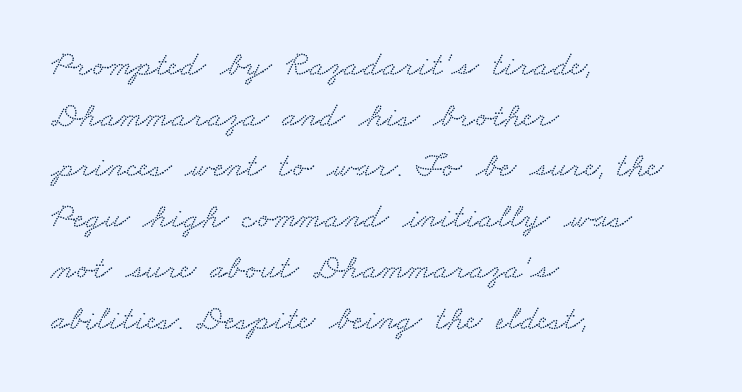
Q: Is the typeface a serif or a sans-serif typeface? A: Serif.
Q: Is the text underlined? A: No.
Q: How is the paragraph aligned? A: Left-aligned.
Q: Is the spacing between letters normal or unusually wide? A: Normal.
Q: Is the spacing between lines tight, normal or loose? A: Normal.
Q: Width (condensed, normal, or wide)? A: Wide.
Q: Stroke contrast? A: Low.
Q: x-height? A: Small.
Q: Monospaced? A: No.
